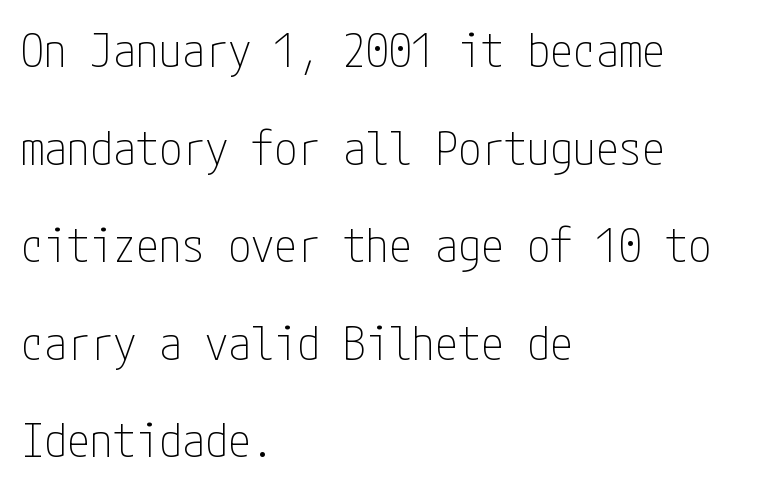
{"serif": "no", "italic": "no", "bold": "no", "weight": "thin", "width": "condensed", "stroke_contrast": "low", "x_height": "medium", "underline": "no", "align": "left", "line_spacing": "loose", "line_spacing_ratio": 2.12, "letter_spacing": "normal", "letter_spacing_em": 0.0, "glyph_px": 46}
